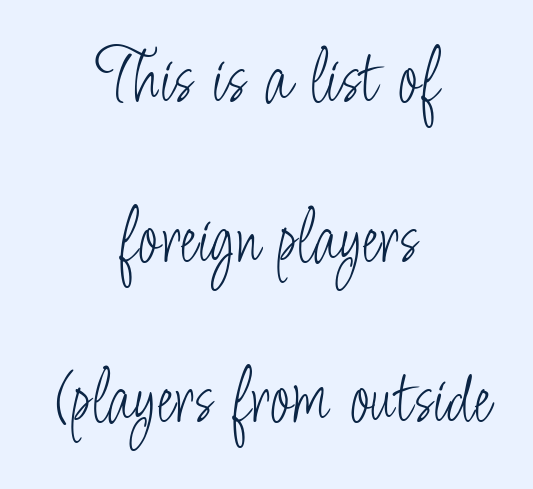
{"serif": "no", "bold": "no", "weight": "light", "width": "condensed", "stroke_contrast": "low", "x_height": "small", "monospaced": "no", "underline": "no", "align": "center", "line_spacing": "loose", "line_spacing_ratio": 2.05, "letter_spacing": "normal", "letter_spacing_em": 0.0, "glyph_px": 78}
